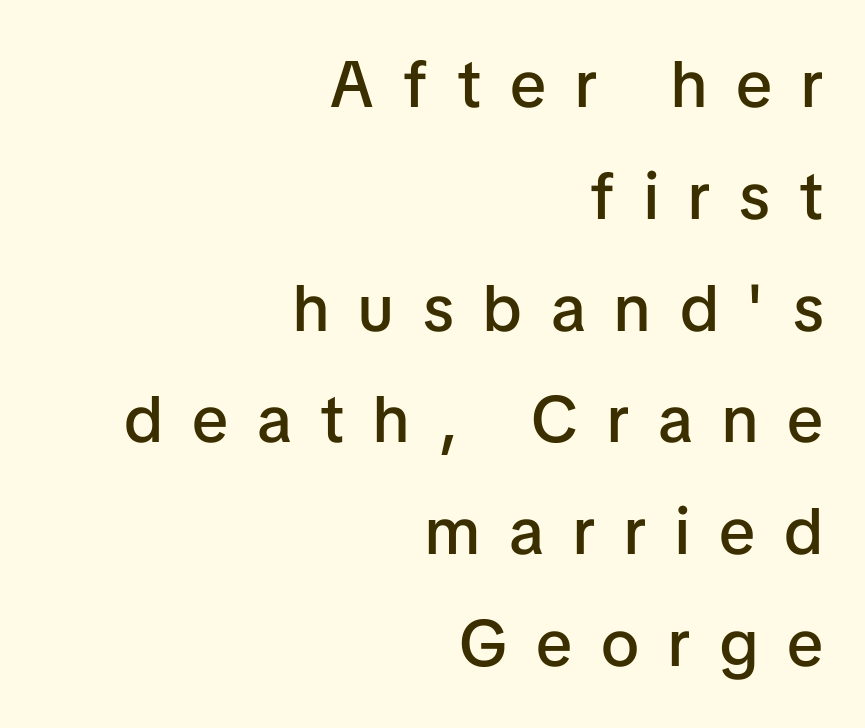
{"serif": "no", "italic": "no", "bold": "semi", "weight": "semibold", "width": "normal", "stroke_contrast": "low", "x_height": "medium", "monospaced": "no", "underline": "no", "align": "right", "line_spacing_ratio": 1.72, "letter_spacing": "wide", "letter_spacing_em": 0.45, "glyph_px": 65}
